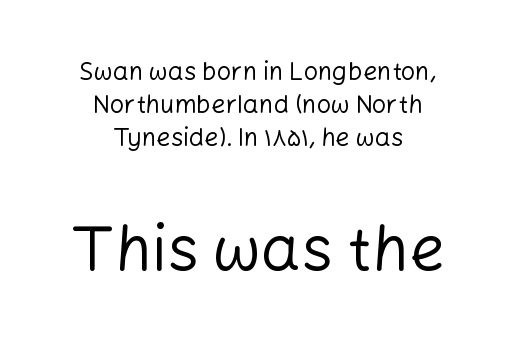
{"serif": "no", "italic": "no", "bold": "no", "weight": "regular", "width": "normal", "stroke_contrast": "low", "x_height": "medium", "monospaced": "no", "underline": "no", "align": "center", "line_spacing": "normal", "line_spacing_ratio": 1.32, "letter_spacing": "normal", "letter_spacing_em": 0.0, "larger_block": "second", "size_ratio": 2.52, "glyph_px": 63}
